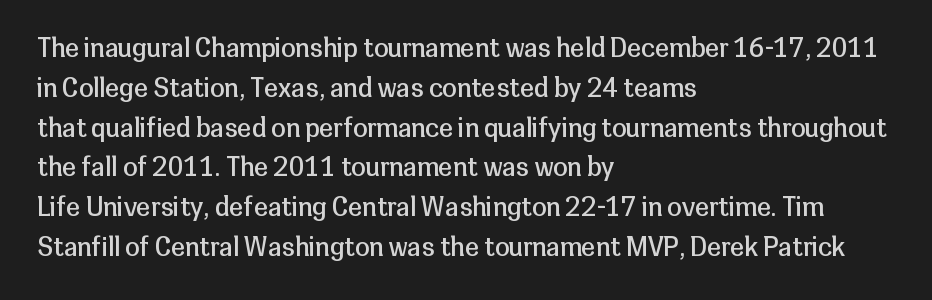
{"italic": "no", "bold": "no", "underline": "no", "align": "left", "line_spacing": "normal", "line_spacing_ratio": 1.53, "letter_spacing": "normal", "letter_spacing_em": 0.0, "glyph_px": 26}
